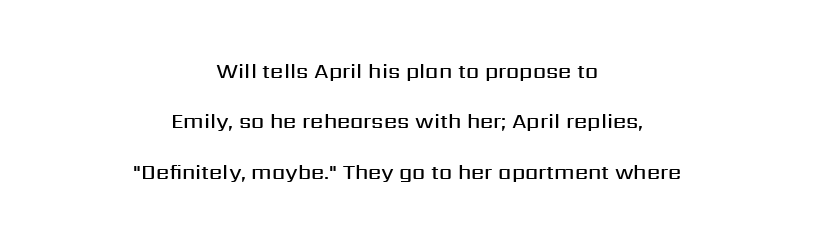
Q: Is the text bold? A: Semi-bold.
Q: Is the text italic (slanted)? A: No, it is upright.
Q: Is the text underlined? A: No.
Q: How is the paragraph aligned? A: Centered.
Q: Is the spacing between letters normal or unusually wide? A: Normal.
Q: Is the spacing between lines tight, normal or loose? A: Loose.
